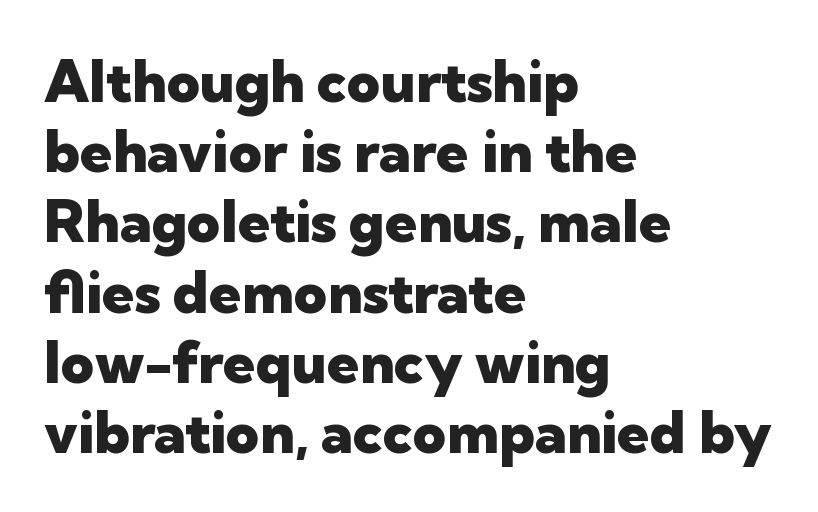
The typography opts for an upright posture over an oblique one. Spacing verdict: proportional, widths tailored to each character. The line texture is even and compact thanks to regular tracking. Typographic density is high because the face is bold.
